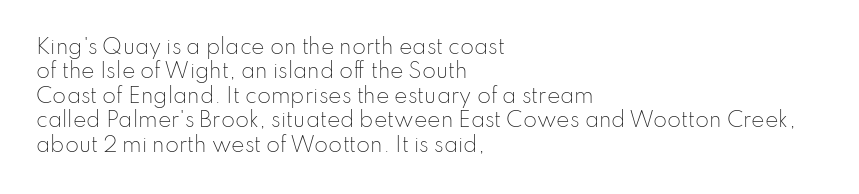
These lines keep a tight, regular rhythm from letter to letter. In CSS terms this would be text-align: left. Weight: in the light-to-regular range. This is roman type, the default non-slanted kind. Decoration check: the copy has no underline.
